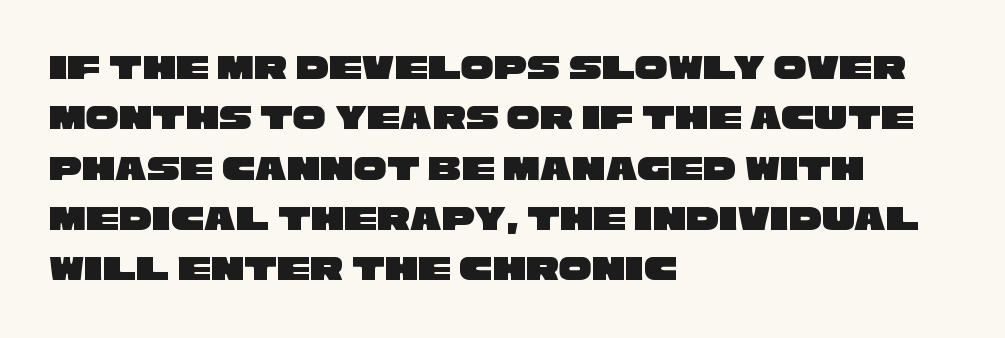
{"serif": "no", "width": "wide", "stroke_contrast": "low", "x_height": "large", "monospaced": "no", "underline": "no", "align": "left", "line_spacing": "normal", "line_spacing_ratio": 1.36, "letter_spacing": "normal", "letter_spacing_em": 0.0, "glyph_px": 37}
